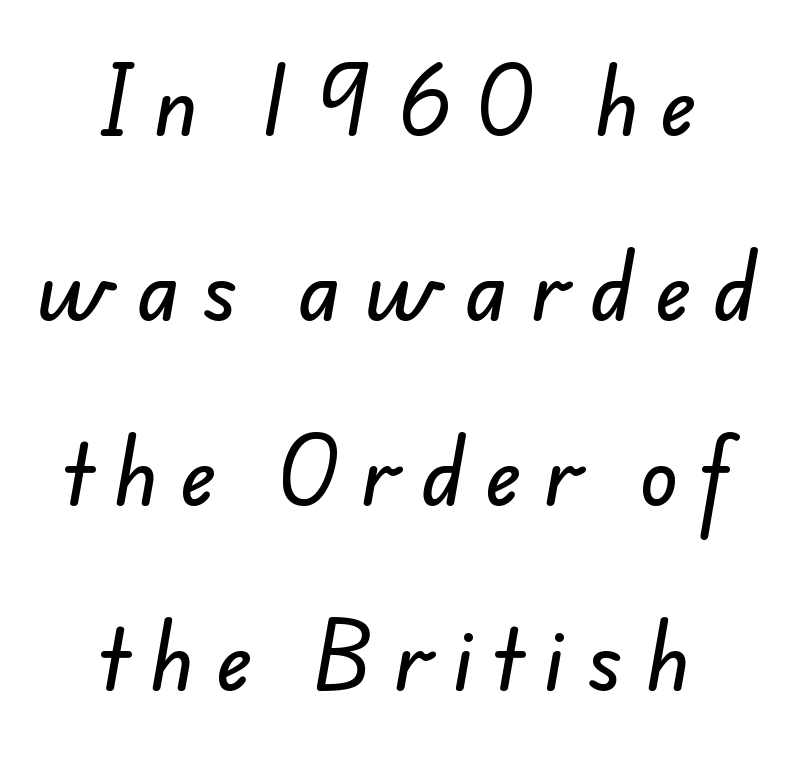
The image shows 79 px sans-serif type; set centered, loose line spacing (2.34x), unusually wide letter spacing (+0.29 em), not underlined; low stroke contrast and a small x-height.
